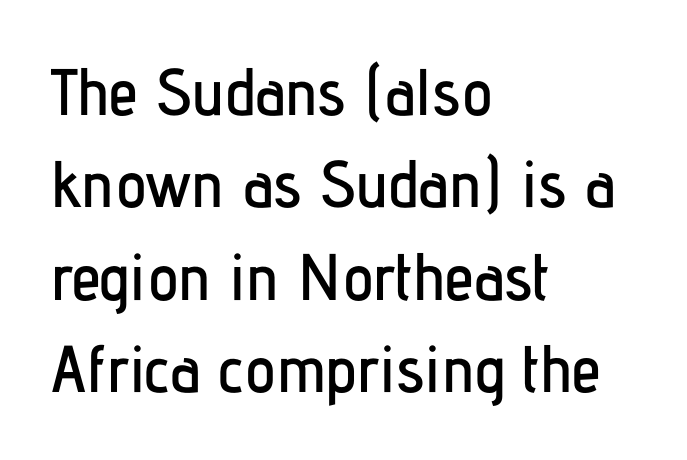
The image shows 66 px condensed sans-serif type, upright; set left-aligned, normal line spacing (1.4x), normal letter spacing, not underlined; low stroke contrast and a medium x-height.
